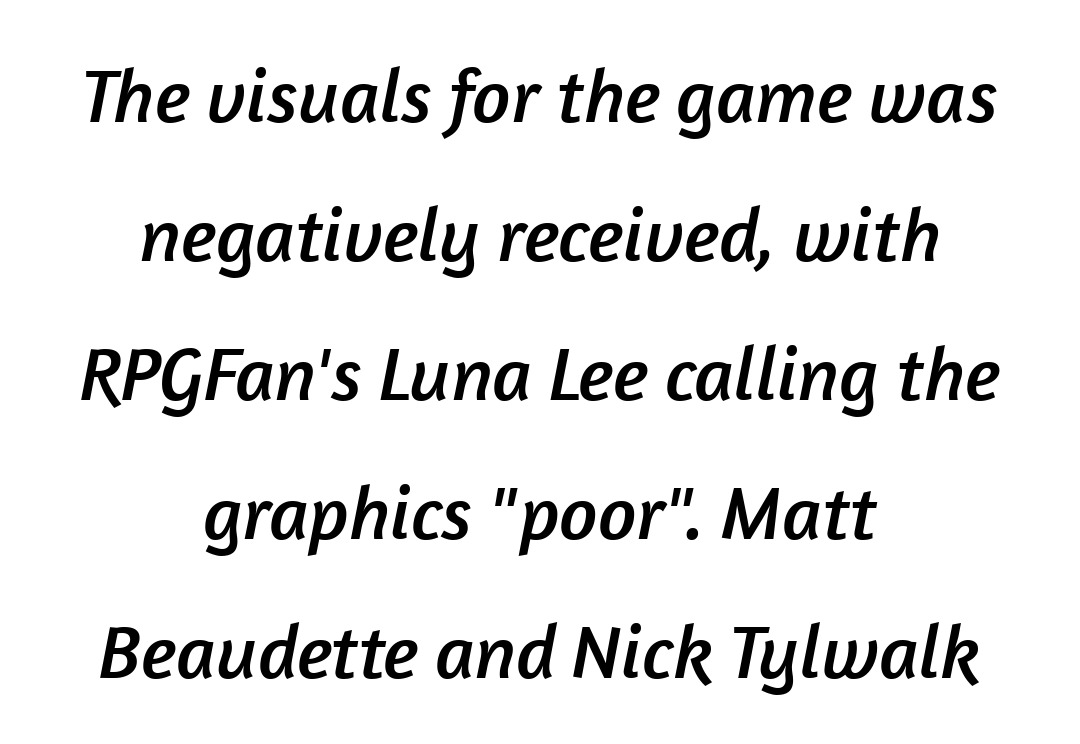
Q: Is the typeface a serif or a sans-serif typeface? A: Sans-serif.
Q: Is the text underlined? A: No.
Q: How is the paragraph aligned? A: Centered.
Q: Is the spacing between letters normal or unusually wide? A: Normal.
Q: Width (condensed, normal, or wide)? A: Normal.
Q: Stroke contrast? A: Low.
Q: x-height? A: Medium.
Q: Monospaced? A: No.
